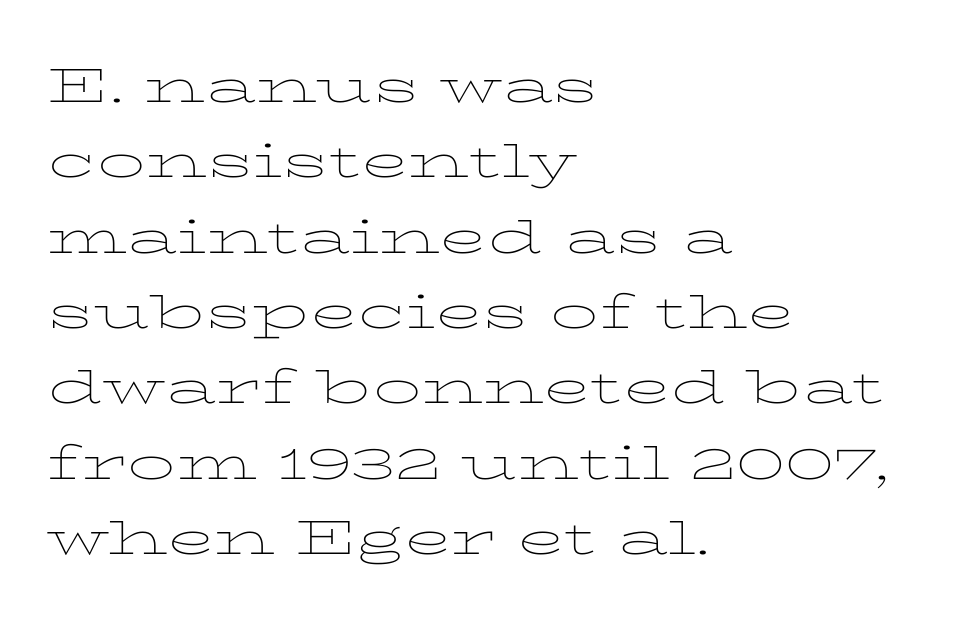
The image shows 48 px thin, wide serif type, upright; set left-aligned, normal line spacing (1.57x), normal letter spacing, not underlined; low stroke contrast and a medium x-height.
